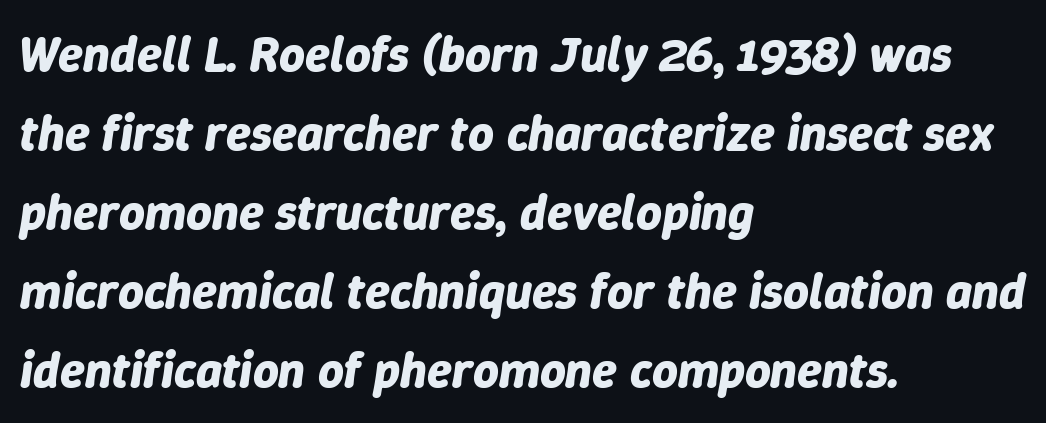
Q: Is the text bold? A: Yes.
Q: Is the text italic (slanted)? A: Yes, it leans right by about 9 degrees.
Q: Is the text underlined? A: No.
Q: How is the paragraph aligned? A: Left-aligned.
Q: Is the spacing between letters normal or unusually wide? A: Normal.
Q: Is the spacing between lines tight, normal or loose? A: Normal.
Q: Width (condensed, normal, or wide)? A: Normal.
Q: Stroke contrast? A: Low.
Q: x-height? A: Medium.
Q: Monospaced? A: No.
